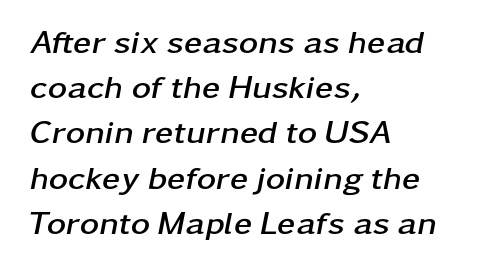
Q: Is the text bold? A: Yes.
Q: Is the text italic (slanted)? A: Yes, it leans right by about 11 degrees.
Q: Is the text underlined? A: No.
Q: How is the paragraph aligned? A: Left-aligned.
Q: Is the spacing between letters normal or unusually wide? A: Normal.
Q: Is the spacing between lines tight, normal or loose? A: Normal.
Q: Width (condensed, normal, or wide)? A: Wide.
Q: Stroke contrast? A: Low.
Q: x-height? A: Medium.
Q: Monospaced? A: No.
